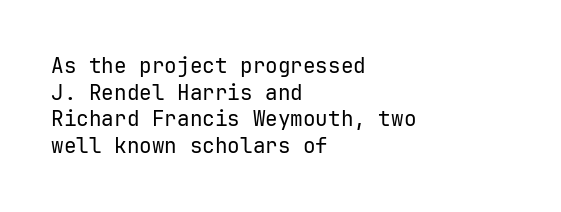
Q: Is the text bold? A: No.
Q: Is the text italic (slanted)? A: No, it is upright.
Q: Is the text underlined? A: No.
Q: How is the paragraph aligned? A: Left-aligned.
Q: Is the spacing between letters normal or unusually wide? A: Normal.
Q: Is the spacing between lines tight, normal or loose? A: Normal.
